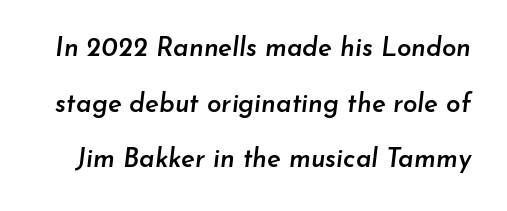
{"italic": "yes", "lean": "right", "slant_degrees": 7, "bold": "semi", "underline": "no", "line_spacing": "loose", "line_spacing_ratio": 2.14, "letter_spacing": "normal", "letter_spacing_em": 0.0, "glyph_px": 26}
